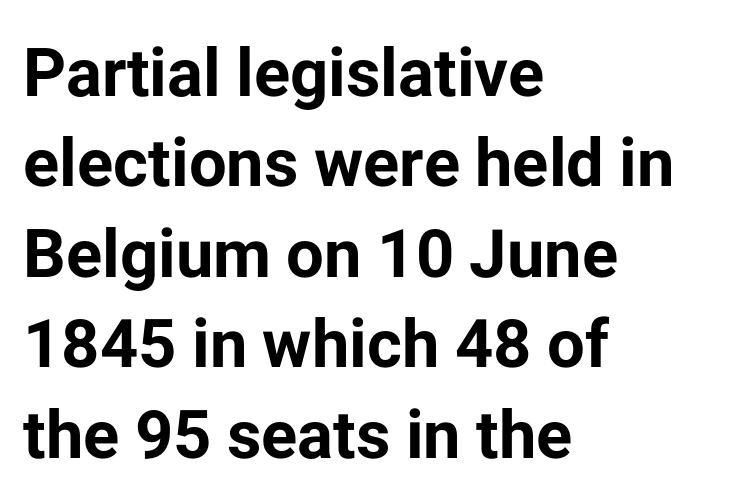
The passage shown is typed in a proportional face where columns would drift. The string is rendered with underlining switched off. Leftover space on each line is placed entirely after the last word. Nothing unusual about the tracking: characters are spaced as the font intends. On the weight axis this lands at bold, roughly 700.
